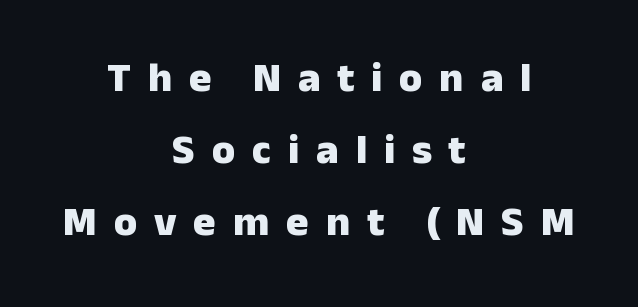
{"serif": "no", "italic": "no", "bold": "yes", "weight": "heavy", "width": "normal", "stroke_contrast": "low", "x_height": "medium", "monospaced": "no", "underline": "no", "align": "center", "line_spacing_ratio": 1.71, "letter_spacing": "wide", "letter_spacing_em": 0.4, "glyph_px": 42}
